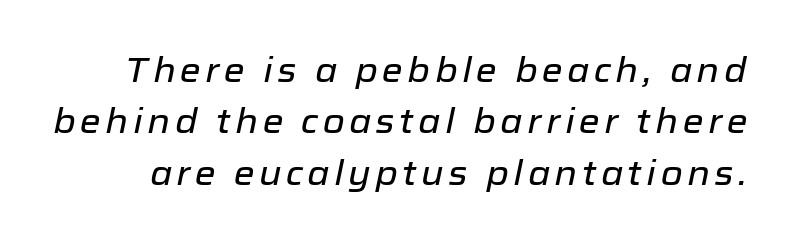
{"italic": "yes", "lean": "right", "slant_degrees": 12, "width": "normal", "stroke_contrast": "low", "x_height": "medium", "monospaced": "no", "underline": "no", "line_spacing": "normal", "line_spacing_ratio": 1.51, "glyph_px": 34}
